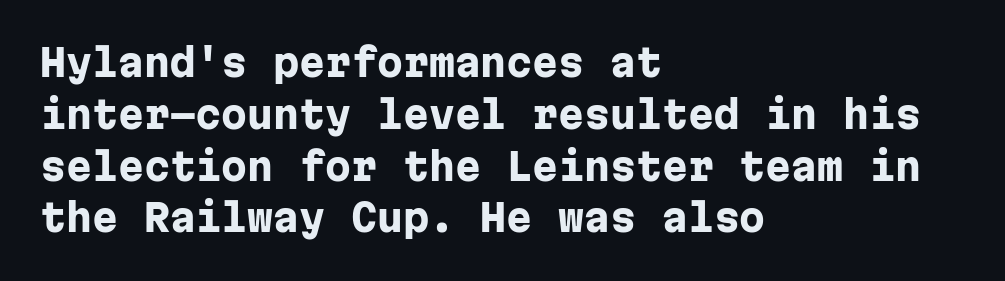
This sample uses an upright cut, with every glyph sitting square on the baseline. These lines keep a tight, regular rhythm from letter to letter. The lines sit at an ordinary, default distance from one another. Regarding serifs, this sample does without them.
